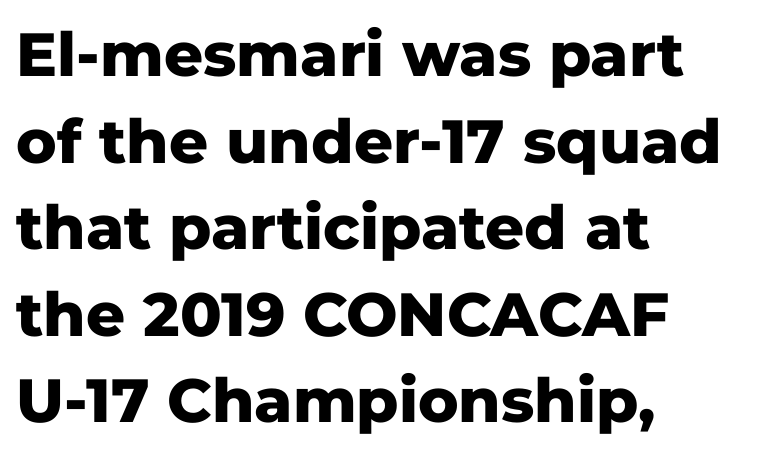
{"serif": "no", "italic": "no", "bold": "yes", "weight": "heavy", "width": "normal", "stroke_contrast": "low", "x_height": "medium", "monospaced": "no", "underline": "no", "align": "left", "line_spacing": "normal", "line_spacing_ratio": 1.42, "letter_spacing": "normal", "letter_spacing_em": 0.0, "glyph_px": 61}
